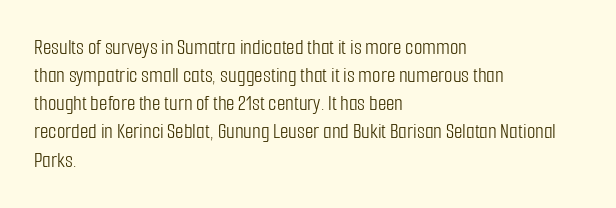
Normally led — the rows are evenly, conventionally spaced. Underlining? Definitely not there. The axis of the letterforms is exactly vertical. The passage is arranged the way most books set body copy — flush left. Default kerning and tracking; the words read as compact shapes.
